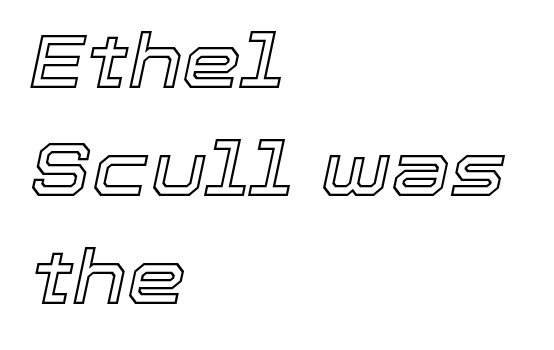
Q: Is the text italic (slanted)? A: Yes, it leans right by about 12 degrees.
Q: Is the text underlined? A: No.
Q: How is the paragraph aligned? A: Left-aligned.
Q: Is the spacing between letters normal or unusually wide? A: Normal.
Q: Is the spacing between lines tight, normal or loose? A: Normal.
Q: Width (condensed, normal, or wide)? A: Normal.
Q: x-height? A: Medium.
Q: Monospaced? A: No.
